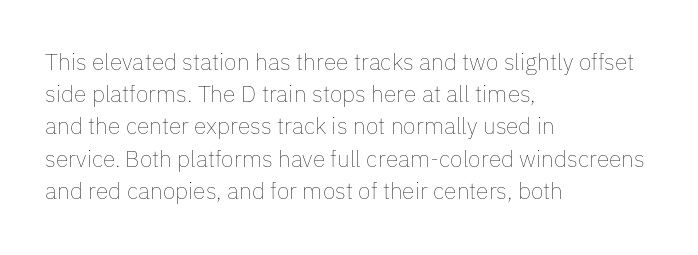
The image shows 23 px text type, upright; set left-aligned, normal line spacing (1.4x), normal letter spacing, not underlined.
